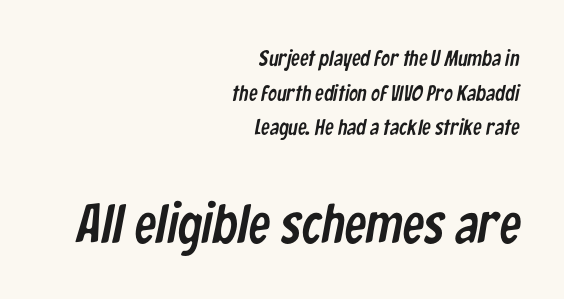
{"serif": "no", "width": "condensed", "stroke_contrast": "low", "x_height": "medium", "monospaced": "no", "underline": "no", "align": "right", "line_spacing": "normal", "line_spacing_ratio": 1.57, "letter_spacing": "normal", "letter_spacing_em": 0.0, "larger_block": "second", "size_ratio": 2.5, "glyph_px": 55}
